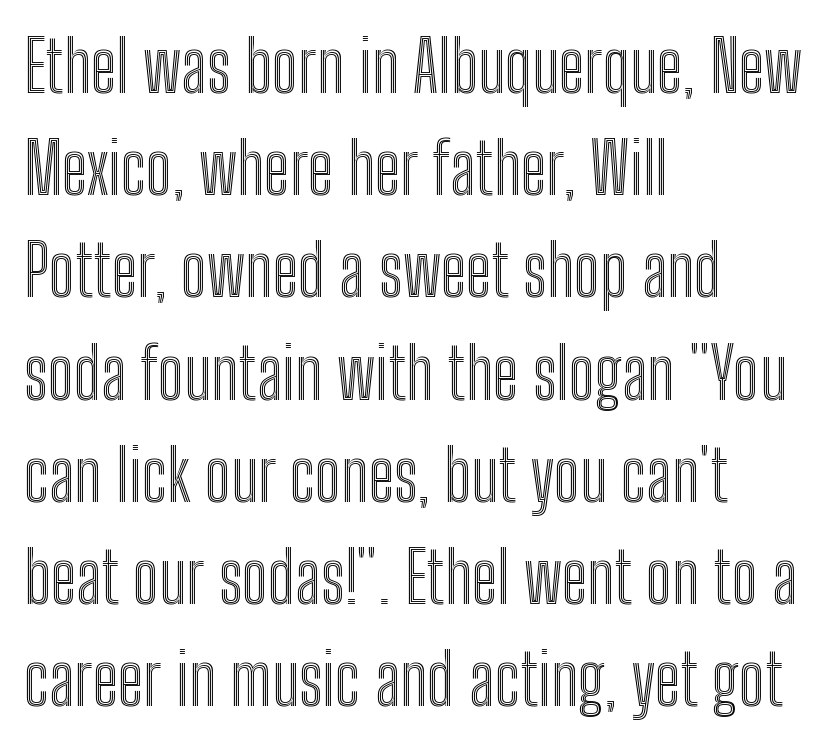
Q: Is the text italic (slanted)? A: No, it is upright.
Q: Is the text underlined? A: No.
Q: How is the paragraph aligned? A: Left-aligned.
Q: Is the spacing between letters normal or unusually wide? A: Normal.
Q: Is the spacing between lines tight, normal or loose? A: Normal.
Q: Width (condensed, normal, or wide)? A: Condensed.
Q: x-height? A: Medium.
Q: Monospaced? A: No.
